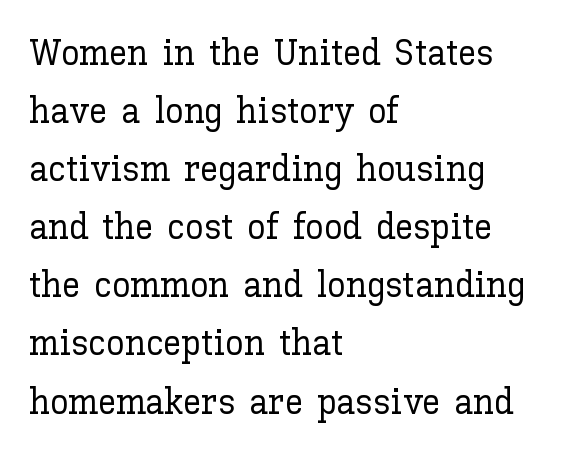
{"italic": "no", "width": "normal", "stroke_contrast": "low", "x_height": "medium", "monospaced": "no", "underline": "no", "align": "left", "line_spacing": "normal", "line_spacing_ratio": 1.57, "letter_spacing": "normal", "letter_spacing_em": 0.0, "glyph_px": 37}
